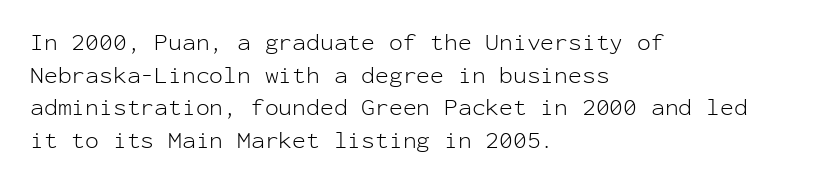
{"italic": "no", "bold": "no", "underline": "no", "align": "left", "line_spacing": "normal", "line_spacing_ratio": 1.42, "letter_spacing": "normal", "letter_spacing_em": 0.0, "glyph_px": 23}
